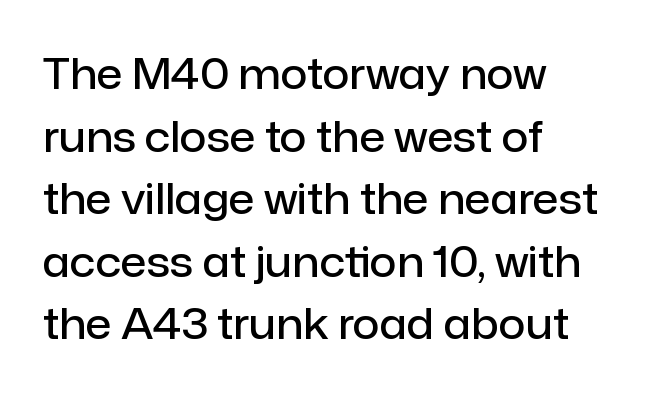
Proportional: the letters do not fall into vertical columns. Is there much room between lines? A standard amount, neither cramped nor airy. The string is rendered with underlining switched off. Typographic density is moderately raised because the face is semibold. How are the letters spaced? Ordinarily, with no added tracking.
